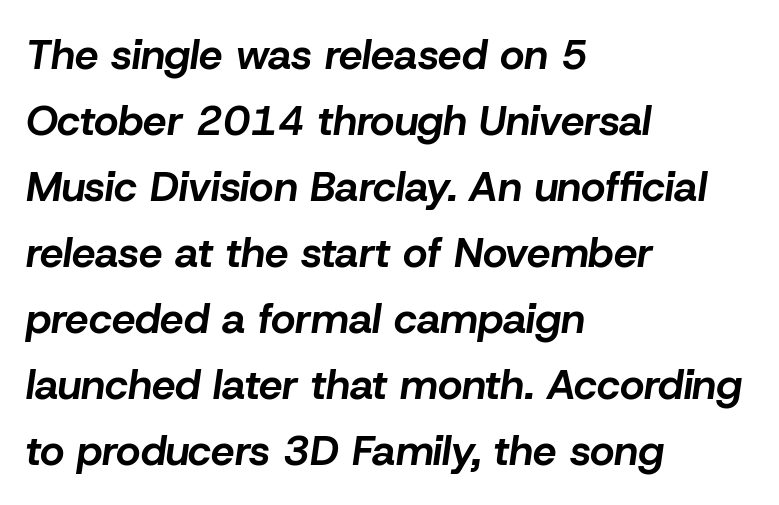
{"italic": "yes", "lean": "right", "slant_degrees": 8, "bold": "yes", "weight": "bold", "width": "normal", "stroke_contrast": "low", "x_height": "medium", "monospaced": "no", "underline": "no", "align": "left", "line_spacing": "normal", "line_spacing_ratio": 1.57, "letter_spacing": "normal", "letter_spacing_em": 0.0, "glyph_px": 42}
